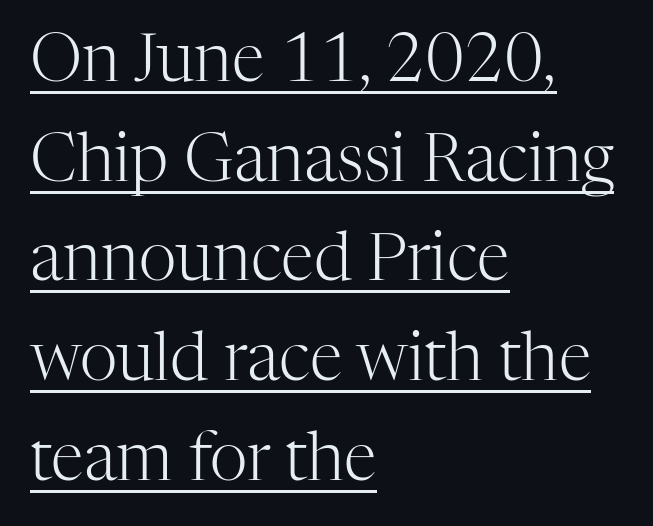
Regarding leading, the lines here are spaced in the standard way. Heft: none added — not bold. Leftover space on each line is placed entirely after the last word. This sample uses a serif face. The typesetter has applied underlining to the passage shown. The rendering uses natural spacing where letterforms have individual widths.
